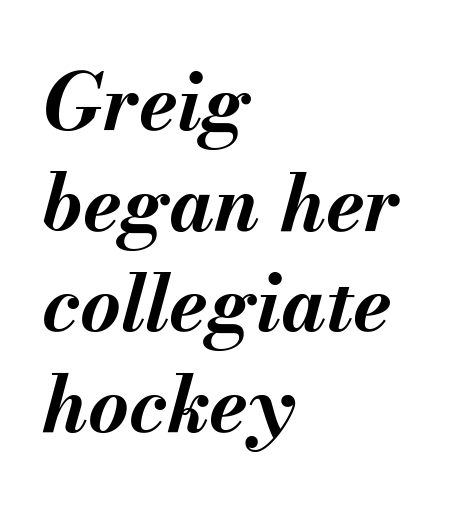
Lines of text with bare space underneath. Notice how the stems are inclined rather than vertical — that's the hallmark of italics. The gaps between neighbouring characters are ordinary and unremarkable. Line spacing here is normal. The face used here is proportionally spaced, like ordinary book or web type. The glyphs have the mass of a bold cut.
